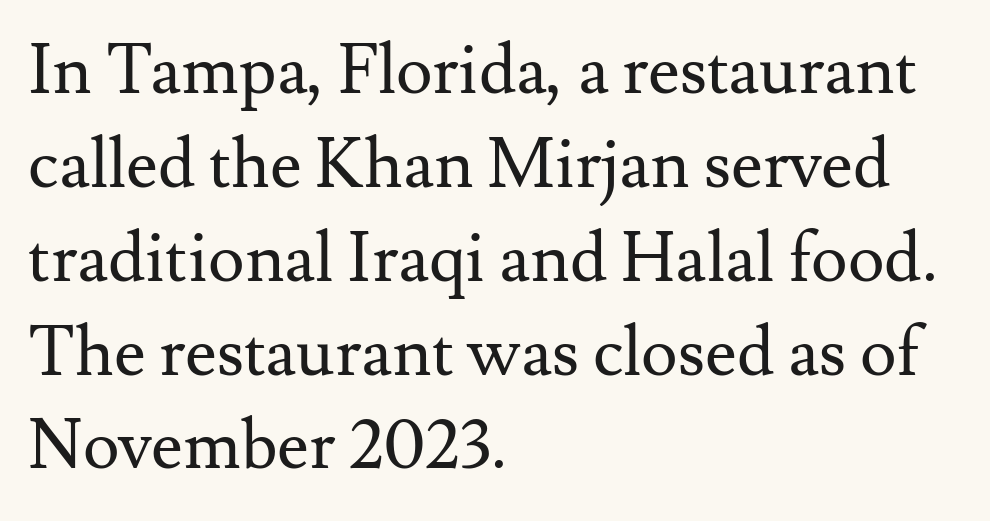
Q: Is the text bold? A: No.
Q: Is the text italic (slanted)? A: No, it is upright.
Q: Is the typeface a serif or a sans-serif typeface? A: Serif.
Q: Is the text underlined? A: No.
Q: How is the paragraph aligned? A: Left-aligned.
Q: Is the spacing between letters normal or unusually wide? A: Normal.
Q: Is the spacing between lines tight, normal or loose? A: Normal.
Q: Width (condensed, normal, or wide)? A: Normal.
Q: Stroke contrast? A: Medium.
Q: x-height? A: Small.
Q: Monospaced? A: No.
